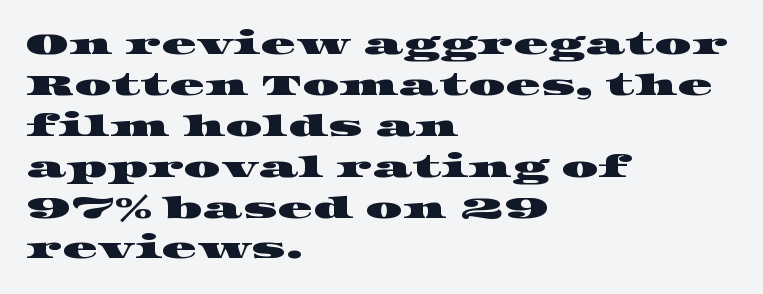
The image shows 29 px wide serif type; set left-aligned, normal line spacing (1.41x), normal letter spacing, not underlined; high stroke contrast and a large x-height.
